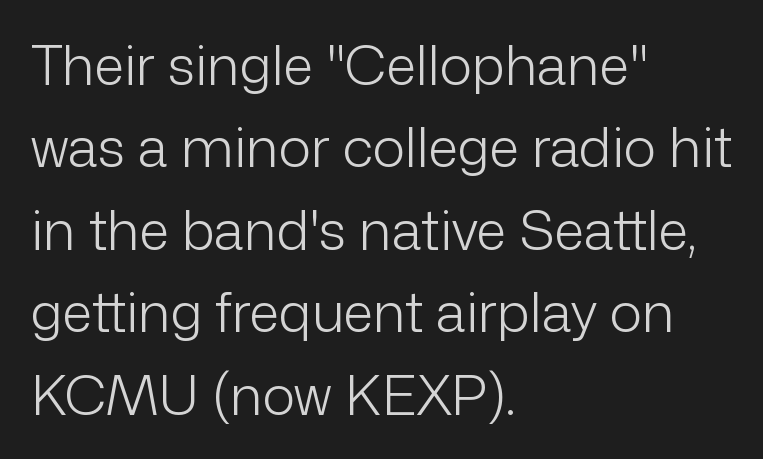
The image shows 55 px light sans-serif type, upright; set left-aligned, normal line spacing (1.5x), normal letter spacing, not underlined; low stroke contrast and a medium x-height.
